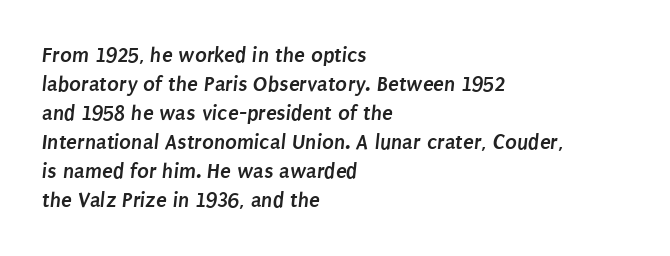
All the whitespace from short lines collects on the right. Honestly, the letter spacing is just normal — you wouldn't notice it. Strokes here are thick enough to call this a true bold. Evenly set lines give the paragraph a standard silhouette. The space beneath each line is pristine and unruled.
